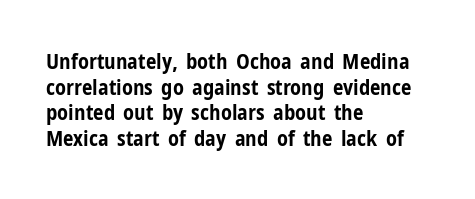
{"italic": "no", "bold": "yes", "underline": "no", "align": "left", "line_spacing_ratio": 1.22, "letter_spacing": "normal", "letter_spacing_em": 0.0, "glyph_px": 21}
